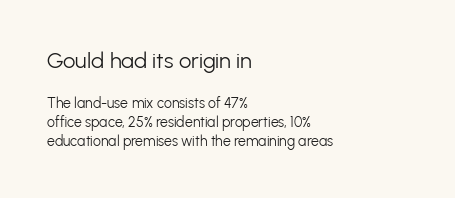
Q: Is the text bold? A: No.
Q: Is the text italic (slanted)? A: No, it is upright.
Q: Is the text underlined? A: No.
Q: How is the paragraph aligned? A: Left-aligned.
Q: Is the spacing between letters normal or unusually wide? A: Normal.
Q: Is the spacing between lines tight, normal or loose? A: Normal.
Q: Which block of text is set in a larger size, the first (top) or the second (bottom)? A: The first (top) one.
